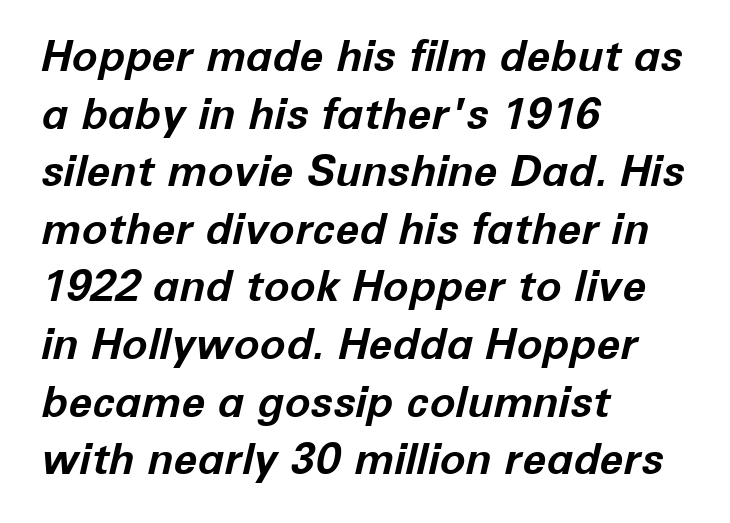
{"italic": "yes", "lean": "right", "slant_degrees": 12, "bold": "yes", "weight": "bold", "width": "normal", "stroke_contrast": "low", "x_height": "medium", "monospaced": "no", "underline": "no", "align": "left", "line_spacing": "normal", "line_spacing_ratio": 1.34, "letter_spacing": "normal", "letter_spacing_em": 0.0, "glyph_px": 43}
